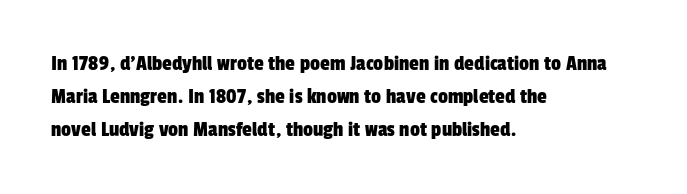
The image shows 22 px text type; set left-aligned, normal line spacing (1.51x), normal letter spacing, not underlined.
